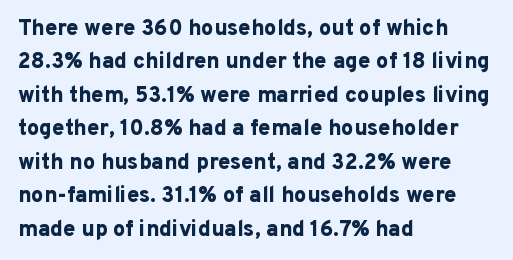
The image shows 22 px bold type, upright; set left-aligned, normal line spacing (1.52x), normal letter spacing, not underlined.
